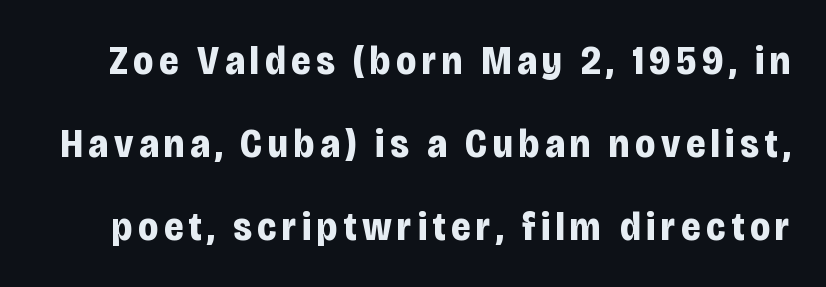
{"serif": "no", "italic": "no", "bold": "yes", "weight": "bold", "width": "condensed", "stroke_contrast": "low", "x_height": "large", "monospaced": "no", "underline": "no", "line_spacing": "loose", "line_spacing_ratio": 2.07, "glyph_px": 40}
